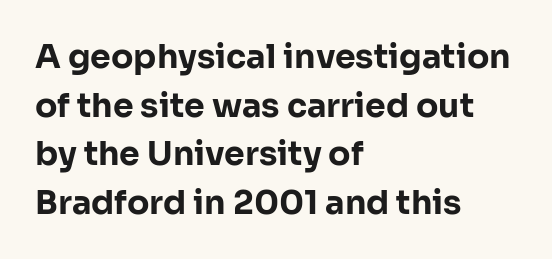
Note: no serifs on the glyphs. The letters stand straight up with perfectly vertical stems. Weight check: bold — yes, fully. The letters advance in unequal steps, a hallmark of proportional type.
